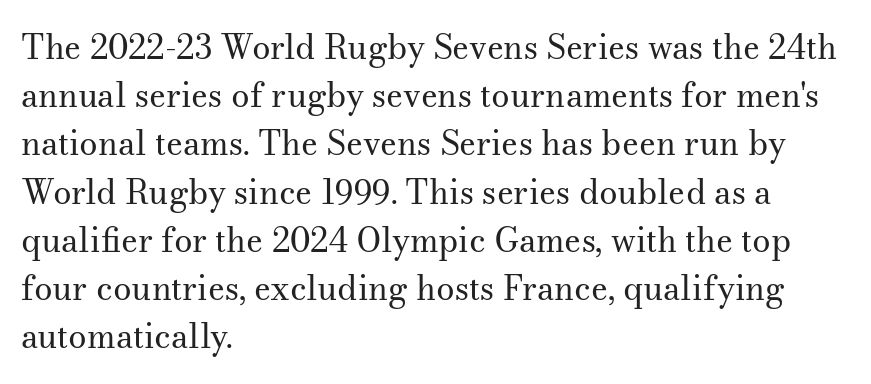
Q: Is the text bold? A: No.
Q: Is the text italic (slanted)? A: No, it is upright.
Q: Is the typeface a serif or a sans-serif typeface? A: Serif.
Q: Is the text underlined? A: No.
Q: How is the paragraph aligned? A: Left-aligned.
Q: Is the spacing between letters normal or unusually wide? A: Normal.
Q: Is the spacing between lines tight, normal or loose? A: Normal.
Q: Width (condensed, normal, or wide)? A: Normal.
Q: Stroke contrast? A: Medium.
Q: x-height? A: Small.
Q: Monospaced? A: No.
